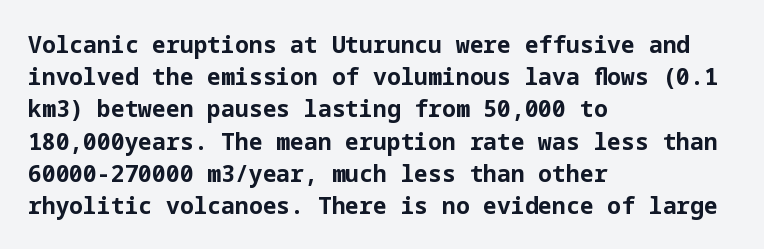
Teacher's note: observe the even left margin — that is flush-left alignment. Tracking here is standard; glyphs follow each other at the usual distance. Horizontal bands of white between lines are of average thickness. Is the type bold? Yes — the strokes are clearly thick and heavy. This is the regular roman posture of the typeface.
